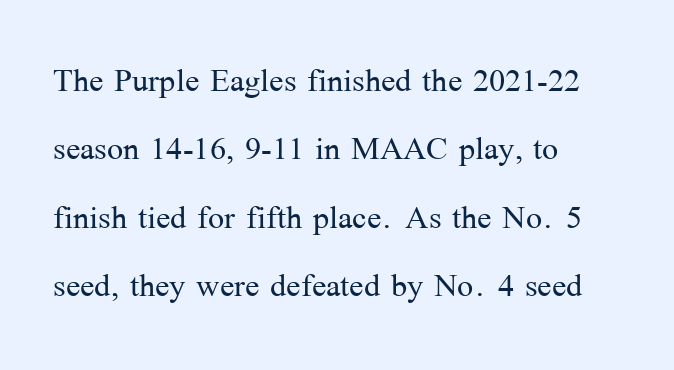
{"serif": "yes", "italic": "no", "bold": "no", "weight": "light", "width": "normal", "stroke_contrast": "medium", "x_height": "medium", "monospaced": "no", "underline": "no", "align": "left", "line_spacing": "normal", "line_spacing_ratio": 1.59, "letter_spacing": "normal", "letter_spacing_em": 0.0, "glyph_px": 43}
